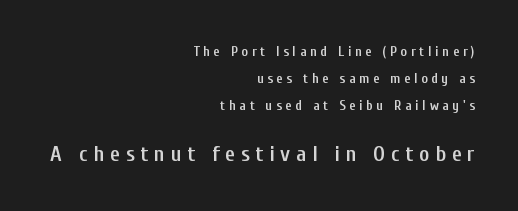
Q: Is the text bold? A: Semi-bold.
Q: Is the text italic (slanted)? A: No, it is upright.
Q: Is the text underlined? A: No.
Q: How is the paragraph aligned? A: Right-aligned.
Q: Is the spacing between letters normal or unusually wide? A: Unusually wide.
Q: Is the spacing between lines tight, normal or loose? A: Loose.
Q: Which block of text is set in a larger size, the first (top) or the second (bottom)? A: The second (bottom) one.
